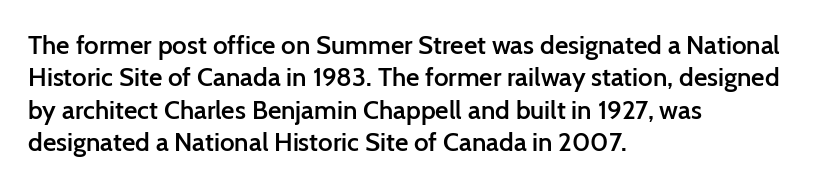
Words appear dense and cohesive because spacing is normal. On the weight axis this lands at semibold, roughly 600. The lines sit at an ordinary, default distance from one another. Any mark beneath the type? The region is blank. You can tell it's not italic because the verticals are truly vertical. The setting favours the left margin, as ordinary paragraphs usually do.
